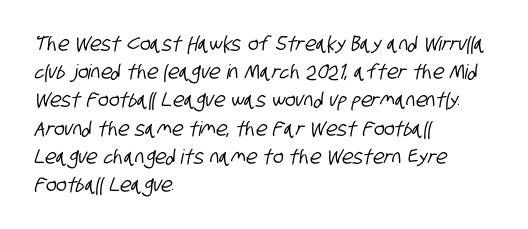
Q: Is the text underlined? A: No.
Q: How is the paragraph aligned? A: Left-aligned.
Q: Is the spacing between letters normal or unusually wide? A: Normal.
Q: Is the spacing between lines tight, normal or loose? A: Normal.
